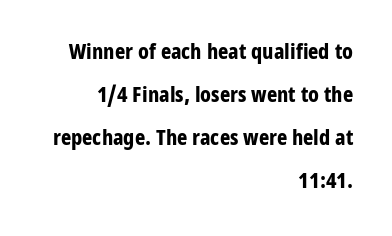
Summary of weight: heavy, a full bold. Glyph-to-glyph distance matches everyday printed text. Italic: no, the glyphs are upright roman. These lines stack with their right ends in a neat column. Loosely led — the rows are spread out. Descenders hang freely into open space.
